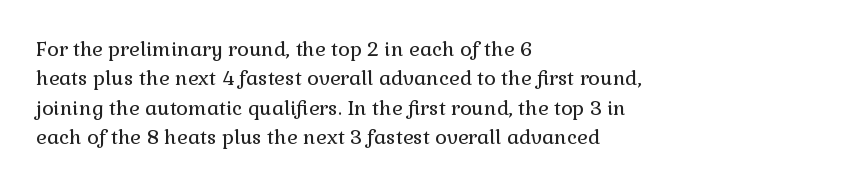
Look at the tracking — it's just the regular setting, nothing added. This sample keeps an unexceptional amount of space between lines. A typesetter would mark this as roman, not italic. Each row of text sits above clean, open space. Ink coverage per letter is moderate at most. This rendering uses left alignment, leaving the right contour irregular.
